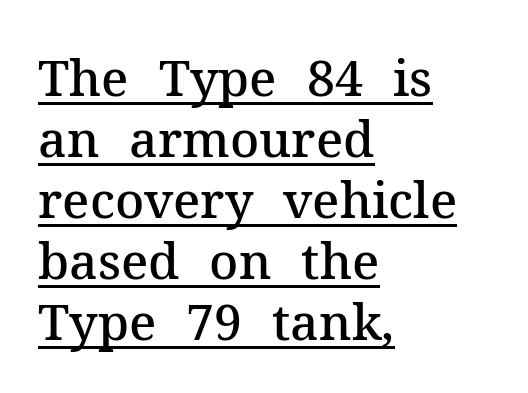
Q: Is the text bold? A: Semi-bold.
Q: Is the text italic (slanted)? A: No, it is upright.
Q: Is the typeface a serif or a sans-serif typeface? A: Serif.
Q: Is the text underlined? A: Yes.
Q: How is the paragraph aligned? A: Left-aligned.
Q: Is the spacing between letters normal or unusually wide? A: Normal.
Q: Width (condensed, normal, or wide)? A: Normal.
Q: Stroke contrast? A: Medium.
Q: x-height? A: Medium.
Q: Monospaced? A: No.
